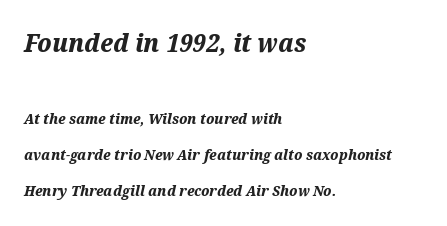
The image shows 26 px bold type, italic (leaning right); set left-aligned, loose line spacing (2.4x), normal letter spacing, not underlined; the first (top) block is 1.73x larger.
